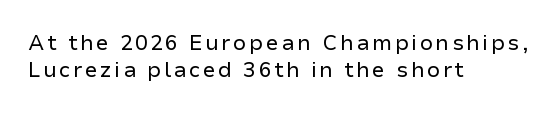
The image shows 21 px text type, upright; set left-aligned, normal line spacing (1.3x), not underlined.
